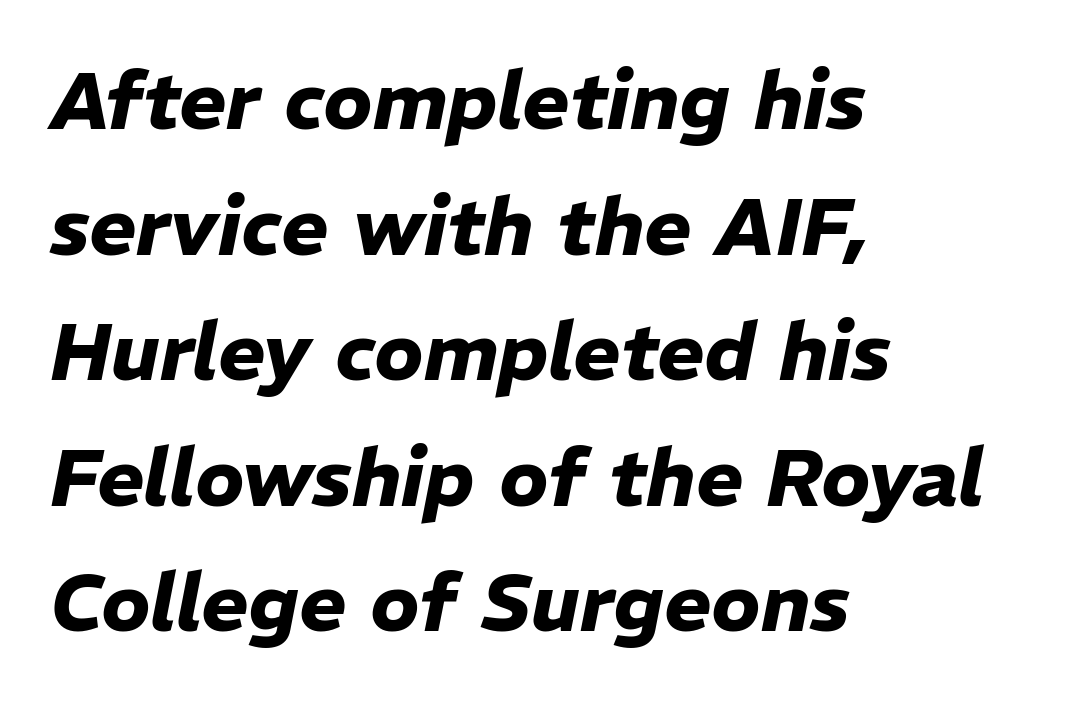
{"italic": "yes", "lean": "right", "slant_degrees": 11, "bold": "yes", "weight": "heavy", "width": "normal", "stroke_contrast": "low", "x_height": "medium", "monospaced": "no", "underline": "no", "align": "left", "line_spacing": "normal", "line_spacing_ratio": 1.57, "letter_spacing": "normal", "letter_spacing_em": 0.0, "glyph_px": 80}
